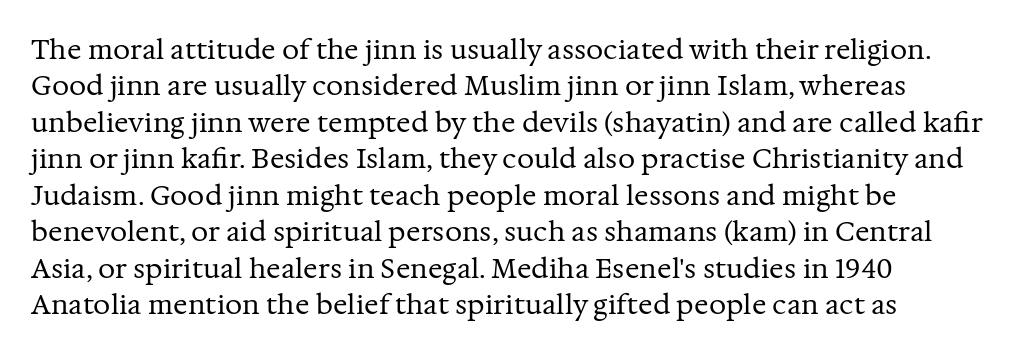
Upright lettering throughout. Reading down the column, the eye jumps a familiar distance to each next line. The typesetting does not lean heavy: it is not bold. Horizontal alignment here is leftward, the default for most running prose. The space directly below the letters is spotless. Glyph-to-glyph distance matches everyday printed text.
